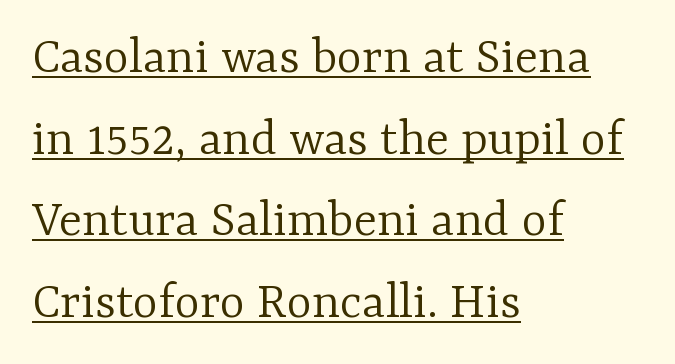
Q: Is the text bold? A: No.
Q: Is the text italic (slanted)? A: No, it is upright.
Q: Is the typeface a serif or a sans-serif typeface? A: Serif.
Q: Is the text underlined? A: Yes.
Q: How is the paragraph aligned? A: Left-aligned.
Q: Is the spacing between letters normal or unusually wide? A: Normal.
Q: Is the spacing between lines tight, normal or loose? A: Normal.
Q: Width (condensed, normal, or wide)? A: Normal.
Q: Stroke contrast? A: Low.
Q: x-height? A: Medium.
Q: Monospaced? A: No.
